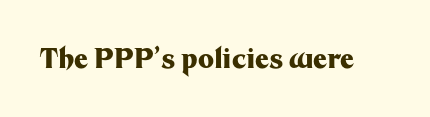
Q: Is the text bold? A: Yes.
Q: Is the text italic (slanted)? A: No, it is upright.
Q: Is the text underlined? A: No.
Q: Is the spacing between letters normal or unusually wide? A: Normal.
